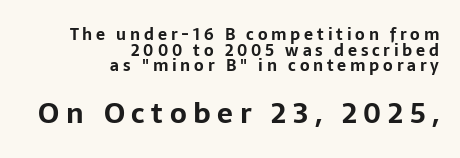
{"serif": "no", "italic": "no", "bold": "yes", "weight": "bold", "width": "normal", "stroke_contrast": "low", "x_height": "medium", "monospaced": "no", "underline": "no", "align": "right", "line_spacing": "tight", "line_spacing_ratio": 0.98, "letter_spacing": "wide", "letter_spacing_em": 0.24, "larger_block": "second", "size_ratio": 1.75, "glyph_px": 28}
